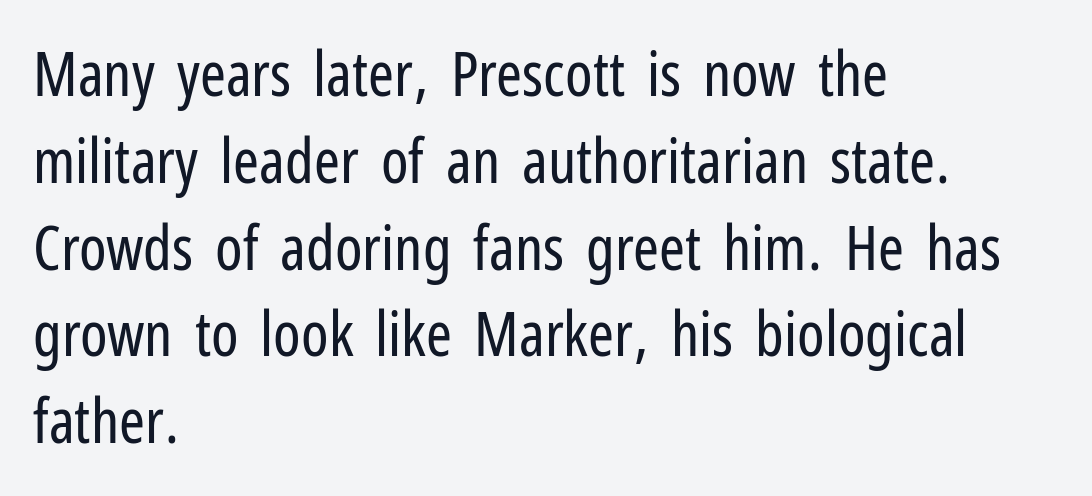
Q: Is the text bold? A: No.
Q: Is the text italic (slanted)? A: No, it is upright.
Q: Is the typeface a serif or a sans-serif typeface? A: Sans-serif.
Q: Is the text underlined? A: No.
Q: How is the paragraph aligned? A: Left-aligned.
Q: Is the spacing between letters normal or unusually wide? A: Normal.
Q: Is the spacing between lines tight, normal or loose? A: Normal.
Q: Width (condensed, normal, or wide)? A: Condensed.
Q: Stroke contrast? A: Low.
Q: x-height? A: Medium.
Q: Monospaced? A: No.
